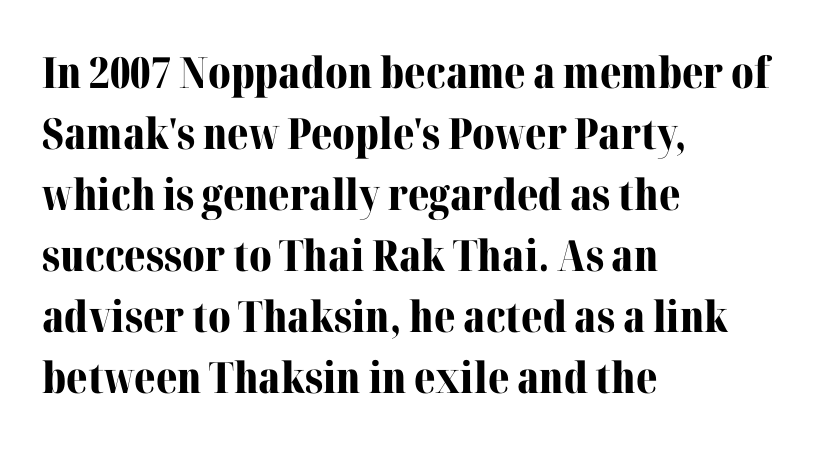
{"serif": "yes", "italic": "no", "bold": "yes", "weight": "bold", "width": "normal", "stroke_contrast": "medium", "x_height": "medium", "monospaced": "no", "underline": "no", "align": "left", "line_spacing": "normal", "line_spacing_ratio": 1.42, "letter_spacing": "normal", "letter_spacing_em": 0.0, "glyph_px": 43}
